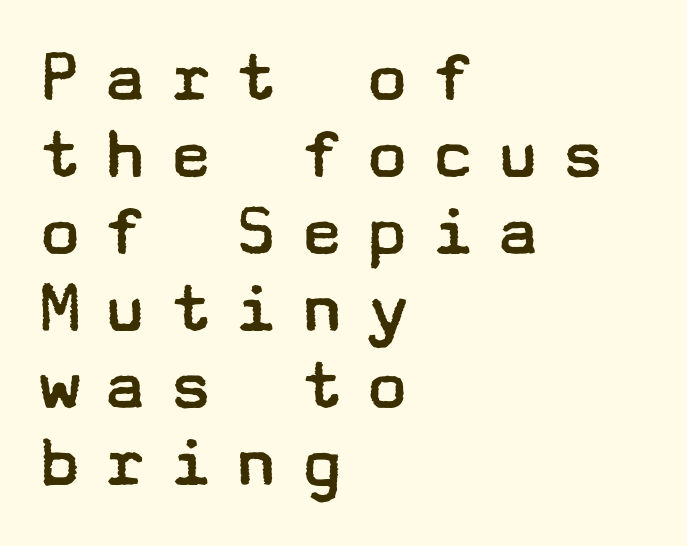
{"serif": "no", "italic": "no", "bold": "no", "weight": "regular", "width": "wide", "stroke_contrast": "low", "x_height": "medium", "underline": "no", "align": "left", "line_spacing": "tight", "line_spacing_ratio": 1.0, "letter_spacing": "wide", "letter_spacing_em": 0.25, "glyph_px": 77}
